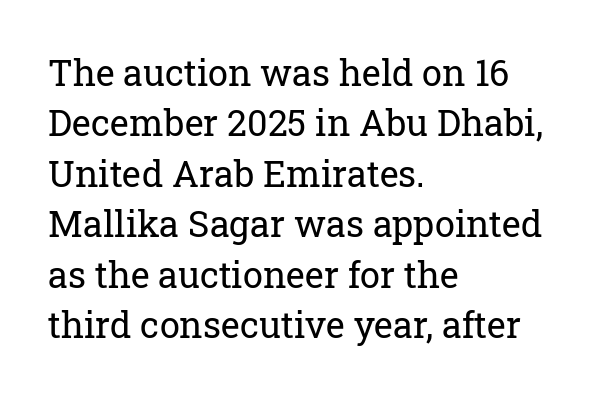
Q: Is the text bold? A: No.
Q: Is the text italic (slanted)? A: No, it is upright.
Q: Is the typeface a serif or a sans-serif typeface? A: Serif.
Q: Is the text underlined? A: No.
Q: How is the paragraph aligned? A: Left-aligned.
Q: Is the spacing between letters normal or unusually wide? A: Normal.
Q: Is the spacing between lines tight, normal or loose? A: Normal.
Q: Width (condensed, normal, or wide)? A: Normal.
Q: Stroke contrast? A: Low.
Q: x-height? A: Medium.
Q: Monospaced? A: No.
